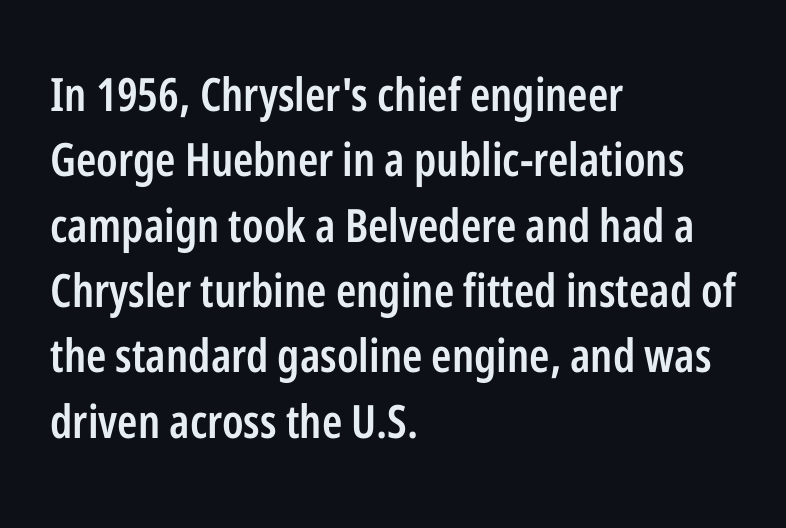
{"serif": "no", "italic": "no", "bold": "semi", "weight": "semibold", "width": "condensed", "stroke_contrast": "low", "x_height": "medium", "monospaced": "no", "underline": "no", "align": "left", "line_spacing": "normal", "line_spacing_ratio": 1.42, "letter_spacing": "normal", "letter_spacing_em": 0.0, "glyph_px": 46}
